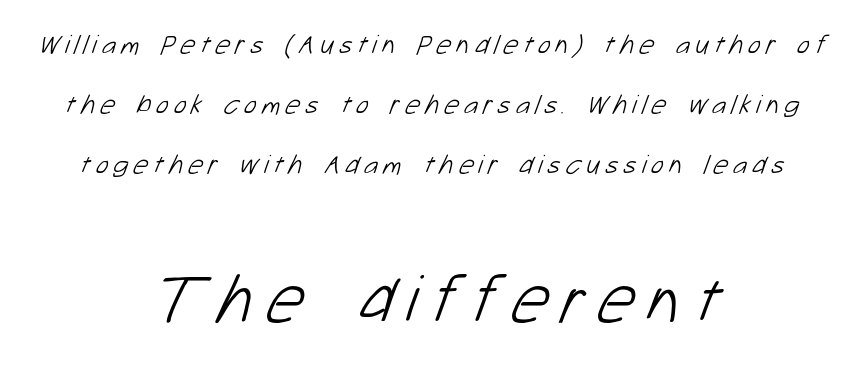
The image shows 68 px light sans-serif type; set centered, loose line spacing (2.23x), not underlined; the second (bottom) block is 2.52x larger; low stroke contrast and a medium x-height.
